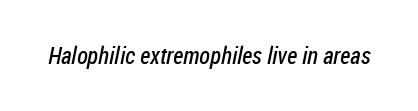
{"bold": "no", "underline": "no", "letter_spacing": "normal", "letter_spacing_em": 0.0, "glyph_px": 24}
